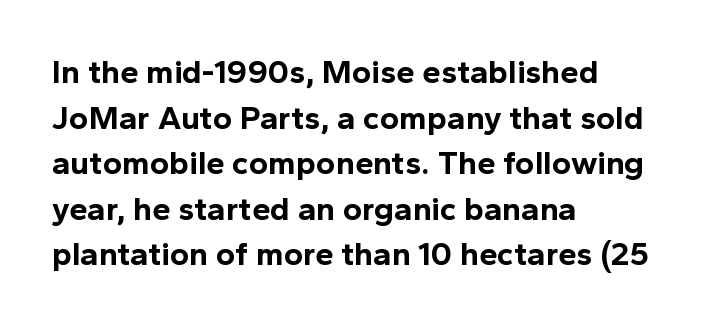
Vertically, the passage feels balanced, rows spaced as you'd expect. Descenders hang freely into open space. The text block is weighted toward the left margin, trailing off unevenly rightward. The typeface chosen for these lines omits serifs.
